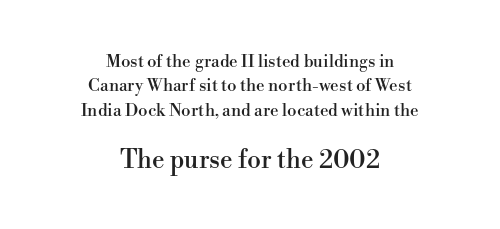
{"italic": "no", "underline": "no", "align": "center", "line_spacing": "normal", "line_spacing_ratio": 1.44, "letter_spacing": "normal", "letter_spacing_em": 0.0, "larger_block": "second", "size_ratio": 1.47, "glyph_px": 25}
